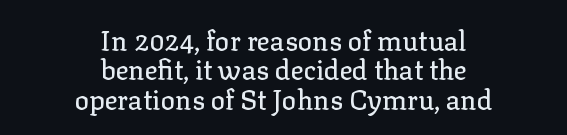
Q: Is the text italic (slanted)? A: No, it is upright.
Q: Is the text underlined? A: No.
Q: How is the paragraph aligned? A: Centered.
Q: Is the spacing between letters normal or unusually wide? A: Normal.
Q: Is the spacing between lines tight, normal or loose? A: Tight.
